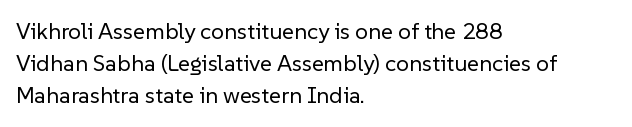
The image shows 23 px text type, upright; set left-aligned, normal line spacing (1.4x), normal letter spacing, not underlined.
